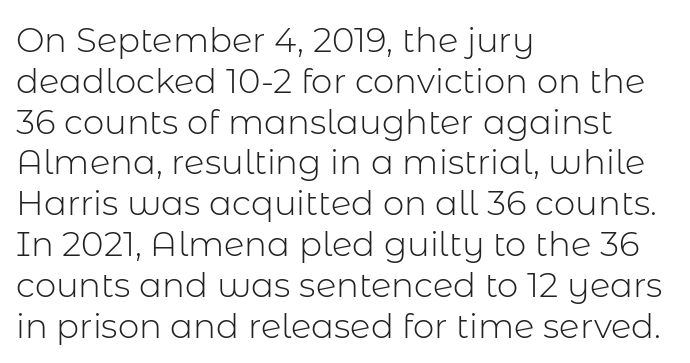
Q: Is the text bold? A: No.
Q: Is the text italic (slanted)? A: No, it is upright.
Q: Is the typeface a serif or a sans-serif typeface? A: Sans-serif.
Q: Is the text underlined? A: No.
Q: How is the paragraph aligned? A: Left-aligned.
Q: Is the spacing between letters normal or unusually wide? A: Normal.
Q: Width (condensed, normal, or wide)? A: Normal.
Q: Stroke contrast? A: Low.
Q: x-height? A: Medium.
Q: Monospaced? A: No.
